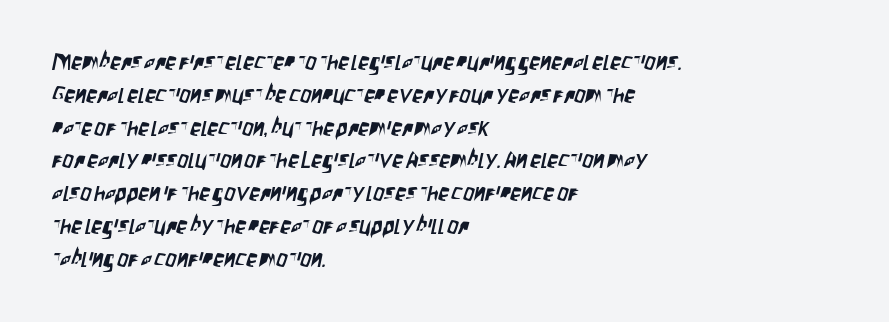
The image shows 22 px text type; set left-aligned, normal line spacing (1.49x), normal letter spacing, not underlined.
